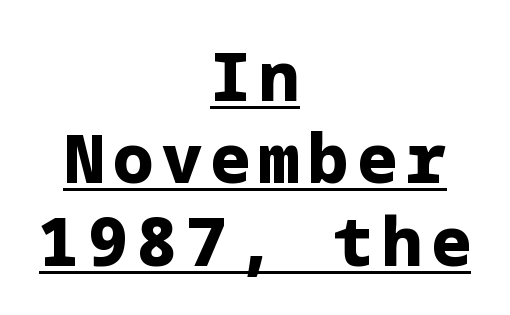
The image shows 67 px heavy sans-serif type, upright; set centered, line spacing 1.23x, underlined; low stroke contrast and a medium x-height.
